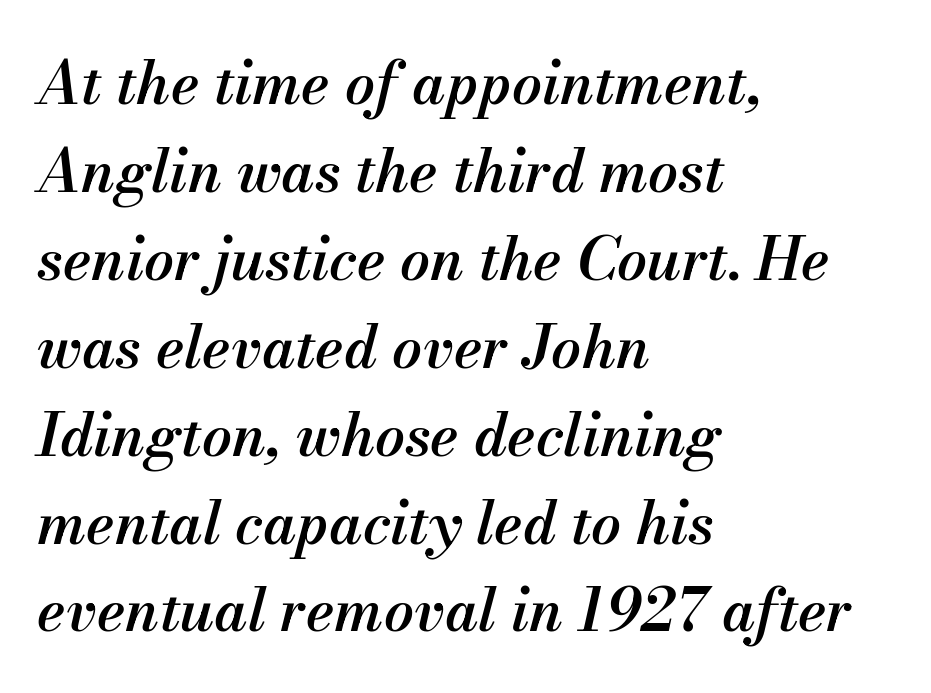
Descenders are the only things crossing below the line. Line spacing here is normal. This sample is left-justified, so line endings fall wherever the words run out. These lines carry some extra weight — a demibold, not a full bold. The line texture is even and compact thanks to regular tracking. The rendering applies a slant to the glyphs.
